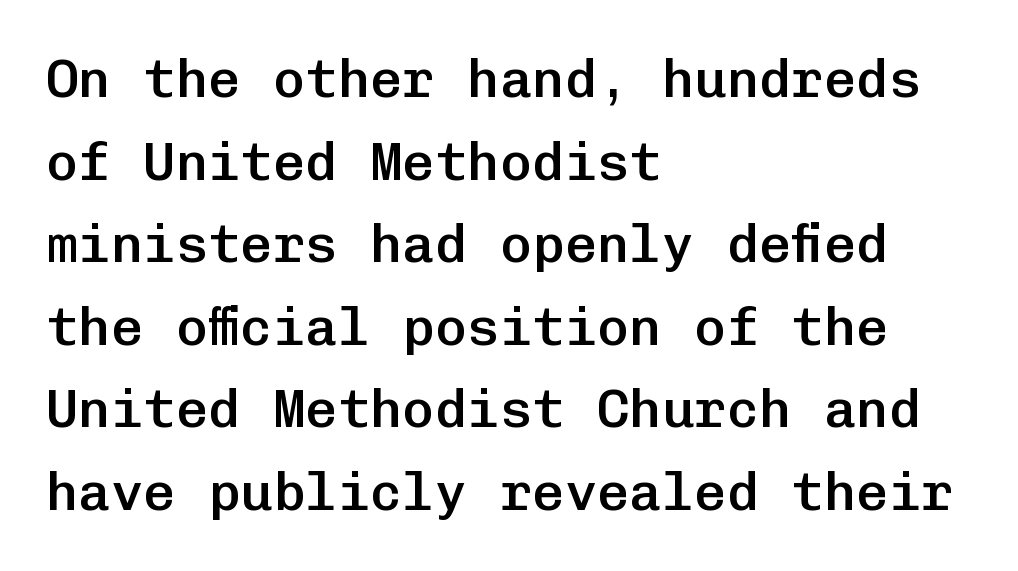
Q: Is the text bold? A: Semi-bold.
Q: Is the text italic (slanted)? A: No, it is upright.
Q: Is the typeface a serif or a sans-serif typeface? A: Sans-serif.
Q: Is the text underlined? A: No.
Q: How is the paragraph aligned? A: Left-aligned.
Q: Is the spacing between letters normal or unusually wide? A: Normal.
Q: Is the spacing between lines tight, normal or loose? A: Normal.
Q: Width (condensed, normal, or wide)? A: Normal.
Q: Stroke contrast? A: Low.
Q: x-height? A: Medium.
Q: Monospaced? A: Yes.
